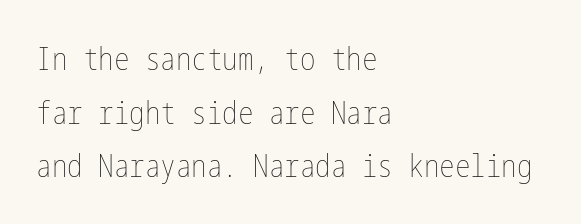
{"italic": "no", "bold": "no", "weight": "thin", "width": "condensed", "stroke_contrast": "low", "x_height": "medium", "underline": "no", "align": "left", "line_spacing_ratio": 1.73, "letter_spacing": "normal", "letter_spacing_em": 0.0, "glyph_px": 31}
